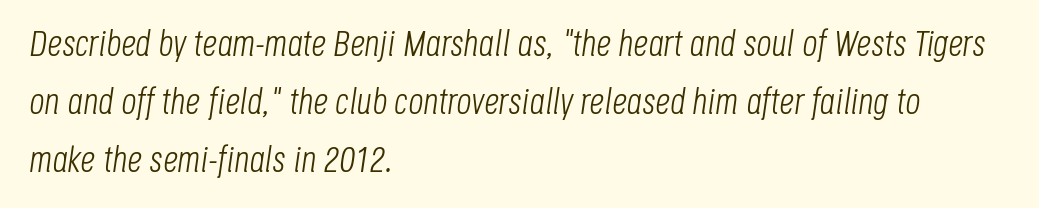
{"italic": "yes", "lean": "right", "slant_degrees": 8, "bold": "no", "weight": "light", "width": "condensed", "stroke_contrast": "low", "x_height": "large", "monospaced": "no", "underline": "no", "align": "left", "line_spacing": "normal", "line_spacing_ratio": 1.57, "letter_spacing": "normal", "letter_spacing_em": 0.0, "glyph_px": 37}
